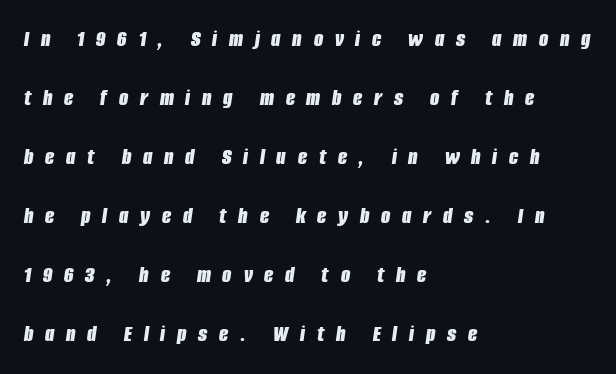
{"italic": "yes", "lean": "right", "slant_degrees": 8, "bold": "yes", "underline": "no", "align": "left", "line_spacing": "loose", "line_spacing_ratio": 2.46, "letter_spacing": "wide", "letter_spacing_em": 0.49, "glyph_px": 24}
